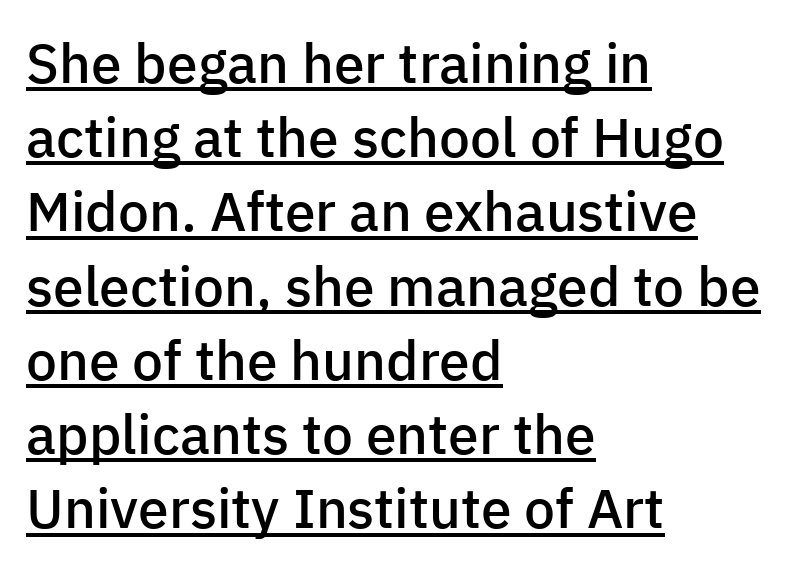
{"serif": "no", "italic": "no", "bold": "semi", "weight": "semibold", "width": "normal", "stroke_contrast": "low", "x_height": "medium", "monospaced": "no", "underline": "yes", "align": "left", "line_spacing": "normal", "line_spacing_ratio": 1.35, "letter_spacing": "normal", "letter_spacing_em": 0.0, "glyph_px": 55}
